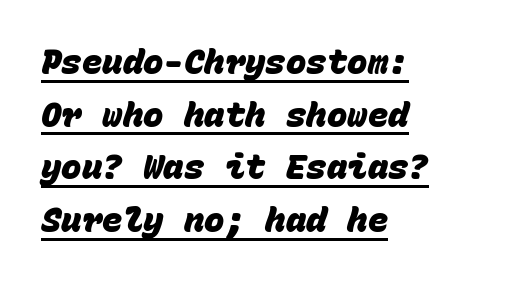
Heavy, bold letterforms. Observe the ordinary spacing: letters are neighbours, not strangers. Each letter's strokes conclude bluntly, with no projecting serifs. Each letter, wide or thin by design, is forced into the same width here.
